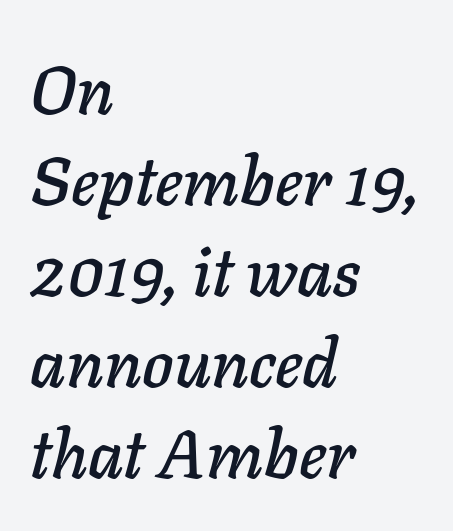
The image shows 67 px text type, italic (leaning right); set left-aligned, normal line spacing (1.36x), normal letter spacing, not underlined; low stroke contrast and a medium x-height.
